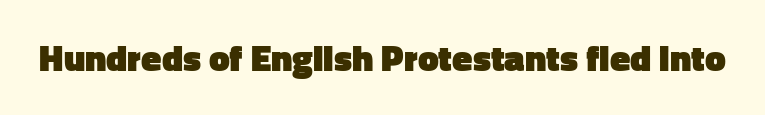
{"serif": "no", "italic": "no", "bold": "yes", "weight": "heavy", "width": "normal", "stroke_contrast": "low", "x_height": "medium", "monospaced": "no", "underline": "no", "letter_spacing": "normal", "letter_spacing_em": 0.0, "glyph_px": 37}
